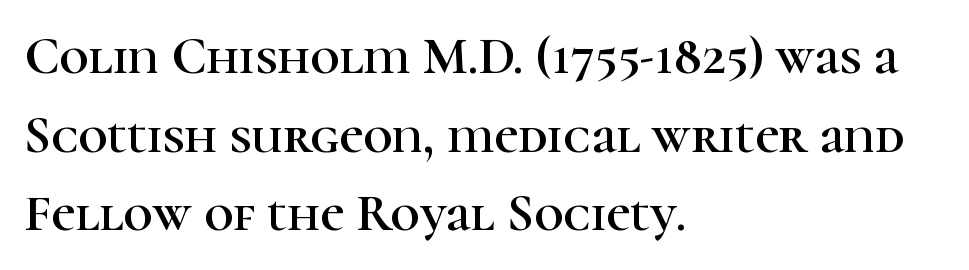
The image shows 52 px serif type, upright; set left-aligned, normal line spacing (1.51x), normal letter spacing, not underlined; high stroke contrast and a medium x-height.
